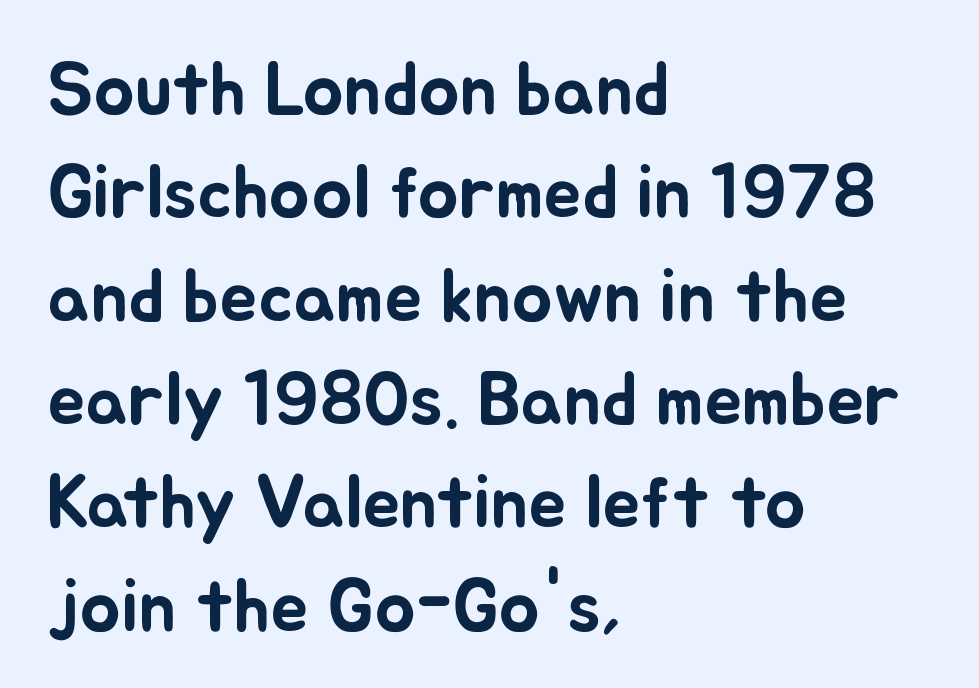
The image shows 76 px text type, upright; set left-aligned, normal line spacing (1.36x), normal letter spacing, not underlined; low stroke contrast and a small x-height.
